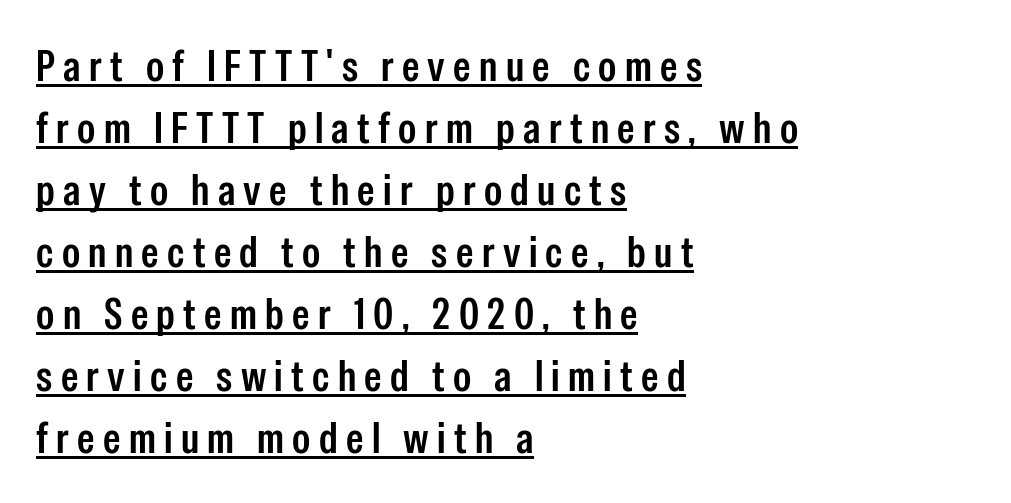
Baseline-to-baseline distance is the conventional proportion of letter height. Here the designer chose a conventional face with non-uniform glyph widths. Nothing sits at the stroke ends, so this counts as sans-serif. Ascenders rise straight up at ninety degrees.
